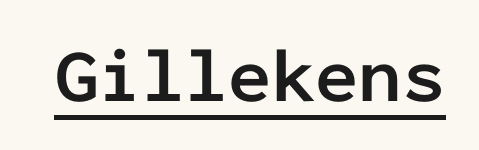
{"serif": "no", "italic": "no", "bold": "yes", "weight": "semibold", "width": "normal", "stroke_contrast": "low", "x_height": "medium", "monospaced": "yes", "underline": "yes", "letter_spacing": "normal", "letter_spacing_em": 0.0, "glyph_px": 77}
